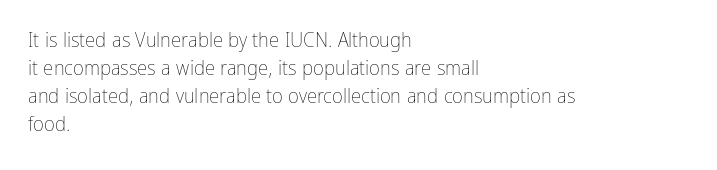
The paragraph has a hard left edge and a soft right edge. Rows of type keep a routine distance in the vertical direction. The letters sit at their default tracking, neither squeezed nor spread. Posture: vertical.
